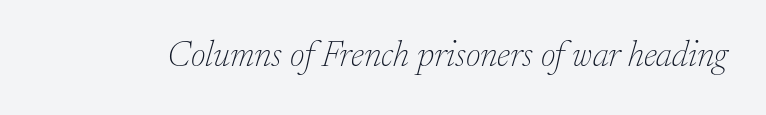
{"serif": "yes", "italic": "yes", "lean": "right", "slant_degrees": 17, "bold": "no", "weight": "thin", "width": "normal", "stroke_contrast": "low", "x_height": "small", "monospaced": "no", "underline": "no", "letter_spacing": "normal", "letter_spacing_em": 0.0, "glyph_px": 36}
